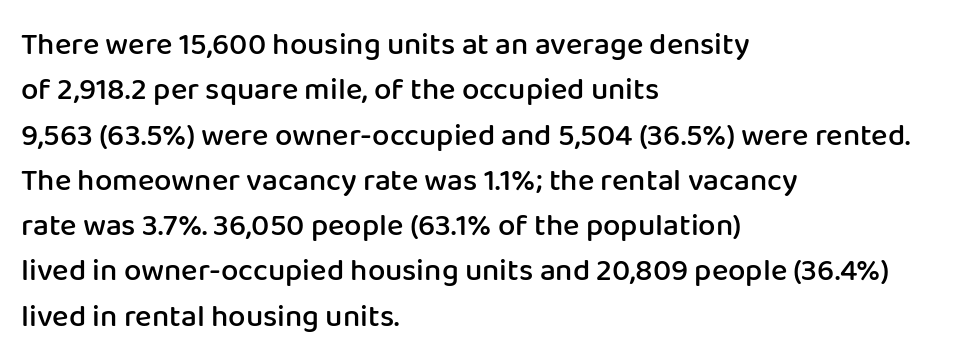
Q: Is the text bold? A: Semi-bold.
Q: Is the text italic (slanted)? A: No, it is upright.
Q: Is the typeface a serif or a sans-serif typeface? A: Sans-serif.
Q: Is the text underlined? A: No.
Q: How is the paragraph aligned? A: Left-aligned.
Q: Is the spacing between letters normal or unusually wide? A: Normal.
Q: Is the spacing between lines tight, normal or loose? A: Normal.
Q: Width (condensed, normal, or wide)? A: Normal.
Q: Stroke contrast? A: Low.
Q: x-height? A: Medium.
Q: Monospaced? A: No.
